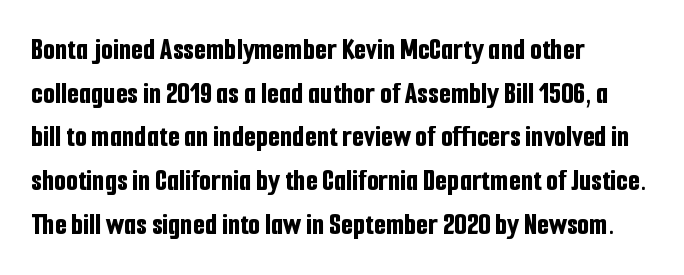
Q: Is the text bold? A: Yes.
Q: Is the text italic (slanted)? A: No, it is upright.
Q: Is the typeface a serif or a sans-serif typeface? A: Sans-serif.
Q: Is the text underlined? A: No.
Q: How is the paragraph aligned? A: Left-aligned.
Q: Is the spacing between letters normal or unusually wide? A: Normal.
Q: Is the spacing between lines tight, normal or loose? A: Normal.
Q: Width (condensed, normal, or wide)? A: Condensed.
Q: Stroke contrast? A: Low.
Q: x-height? A: Medium.
Q: Monospaced? A: No.
